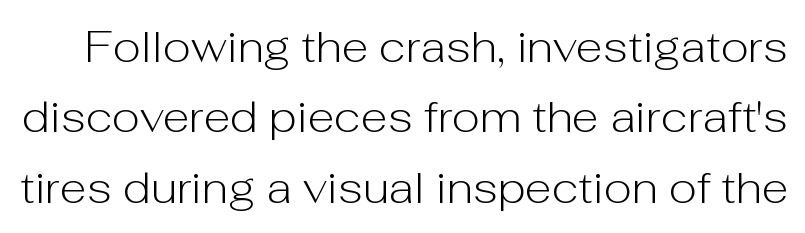
Q: Is the text bold? A: No.
Q: Is the text italic (slanted)? A: No, it is upright.
Q: Is the typeface a serif or a sans-serif typeface? A: Sans-serif.
Q: Is the text underlined? A: No.
Q: Is the spacing between letters normal or unusually wide? A: Normal.
Q: Is the spacing between lines tight, normal or loose? A: Normal.
Q: Width (condensed, normal, or wide)? A: Normal.
Q: Stroke contrast? A: Low.
Q: x-height? A: Medium.
Q: Monospaced? A: No.
